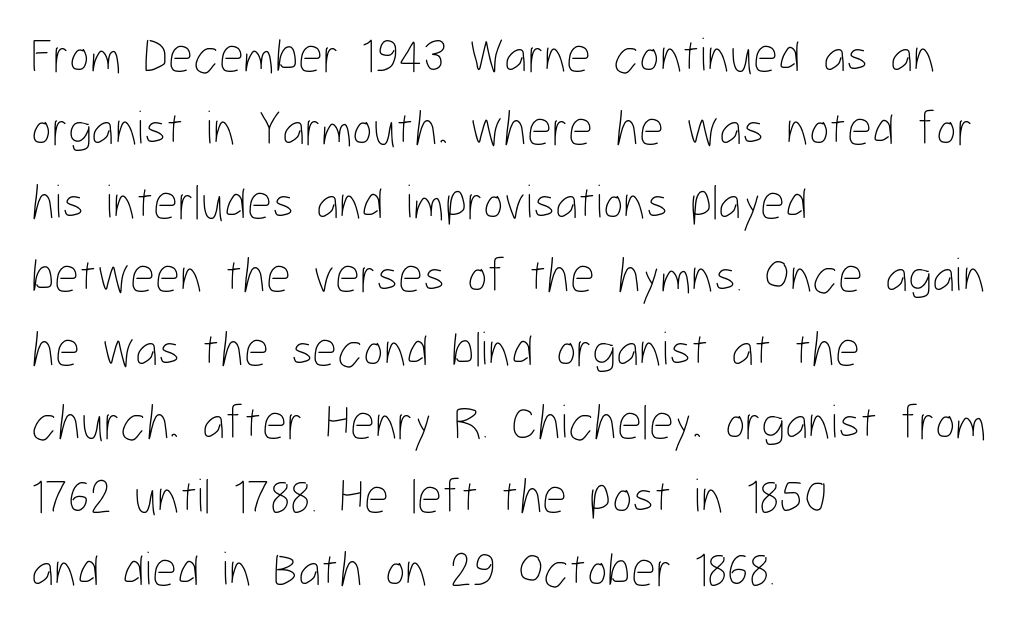
The image shows 49 px thin, condensed type, upright; set left-aligned, normal line spacing (1.5x), normal letter spacing, not underlined; low stroke contrast and a medium x-height.
